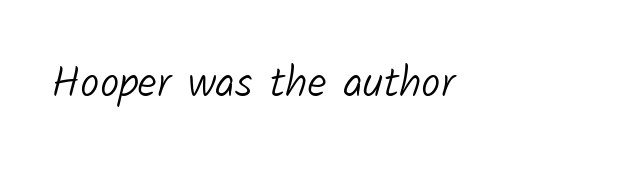
The image shows 43 px light sans-serif type; set normal letter spacing, not underlined; low stroke contrast and a medium x-height.
